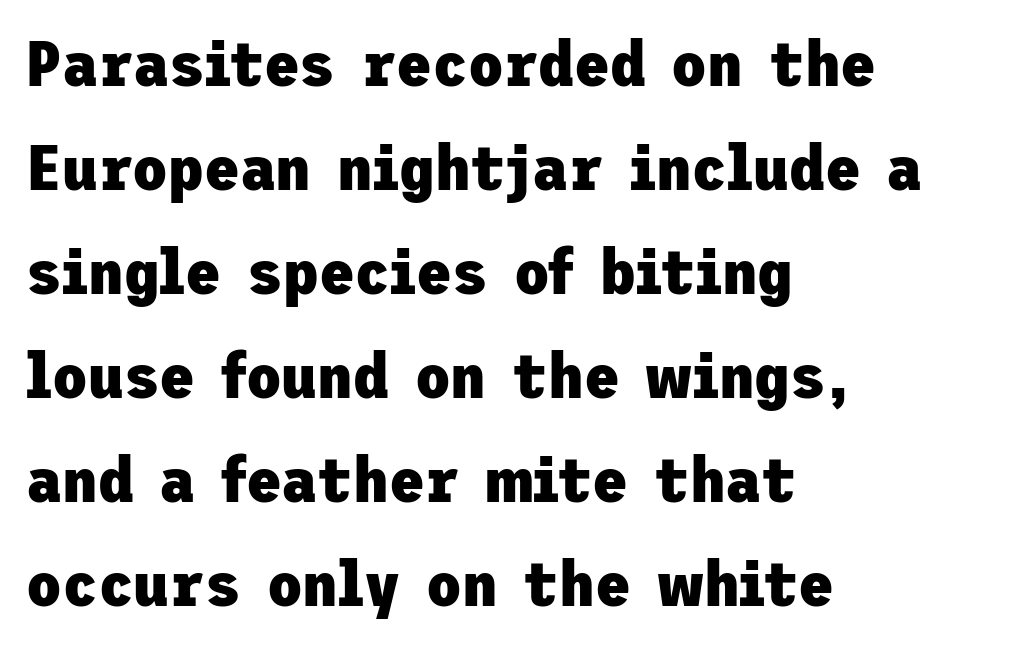
A roman cut, with each character standing at attention. The ragged edge is on the right, which tells us the setting is flush left. The characters display no serif detailing; their extremities are plain. Stroke thickness is high; the sample reads as a true bold. The rendering uses a moderate line-height, typical for paragraphs.
